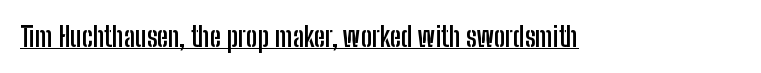
Q: Is the text bold? A: Yes.
Q: Is the text italic (slanted)? A: No, it is upright.
Q: Is the text underlined? A: Yes.
Q: Is the spacing between letters normal or unusually wide? A: Normal.
